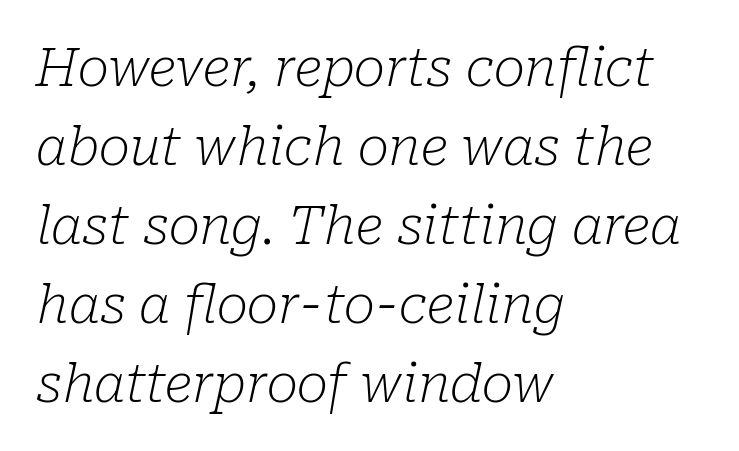
Q: Is the text bold? A: No.
Q: Is the text italic (slanted)? A: Yes, it leans right by about 10 degrees.
Q: Is the typeface a serif or a sans-serif typeface? A: Serif.
Q: Is the text underlined? A: No.
Q: How is the paragraph aligned? A: Left-aligned.
Q: Is the spacing between letters normal or unusually wide? A: Normal.
Q: Is the spacing between lines tight, normal or loose? A: Normal.
Q: Width (condensed, normal, or wide)? A: Normal.
Q: Stroke contrast? A: Low.
Q: x-height? A: Medium.
Q: Monospaced? A: No.
